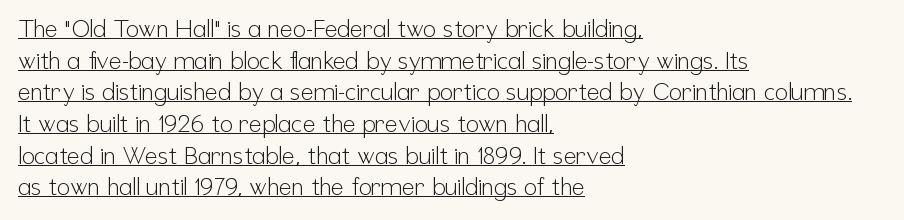
Q: Is the text bold? A: No.
Q: Is the text italic (slanted)? A: No, it is upright.
Q: Is the text underlined? A: Yes.
Q: How is the paragraph aligned? A: Left-aligned.
Q: Is the spacing between letters normal or unusually wide? A: Normal.
Q: Is the spacing between lines tight, normal or loose? A: Normal.
